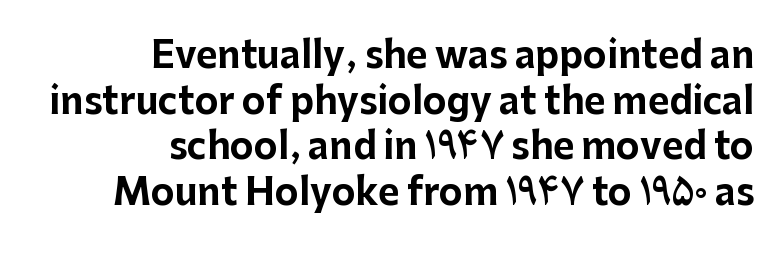
{"serif": "no", "italic": "no", "bold": "yes", "weight": "bold", "width": "normal", "stroke_contrast": "low", "x_height": "medium", "monospaced": "no", "underline": "no", "align": "right", "line_spacing": "normal", "line_spacing_ratio": 1.27, "letter_spacing": "normal", "letter_spacing_em": 0.0, "glyph_px": 36}
